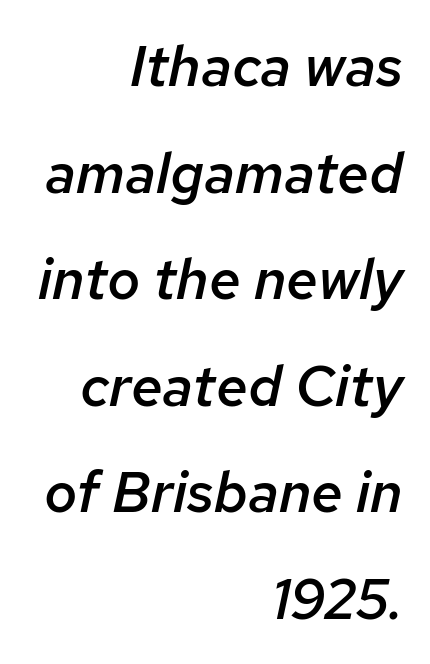
{"italic": "yes", "lean": "right", "slant_degrees": 12, "bold": "semi", "weight": "semibold", "width": "normal", "stroke_contrast": "low", "x_height": "medium", "monospaced": "no", "underline": "no", "align": "right", "line_spacing_ratio": 1.87, "letter_spacing": "normal", "letter_spacing_em": 0.0, "glyph_px": 57}
